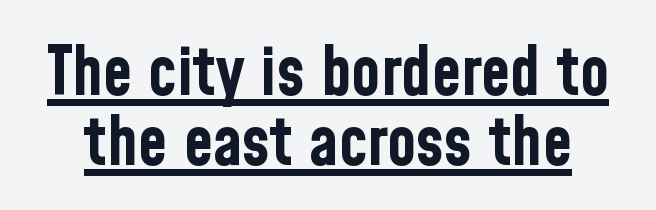
A typographer would call this underscored text. The passage shown is typeset with a sans-serif family. Students, observe: this is what under-led, compact text looks like. The face used here has the dense, thick strokes of a bold. Inter-character spacing is left at the font's built-in metrics.
